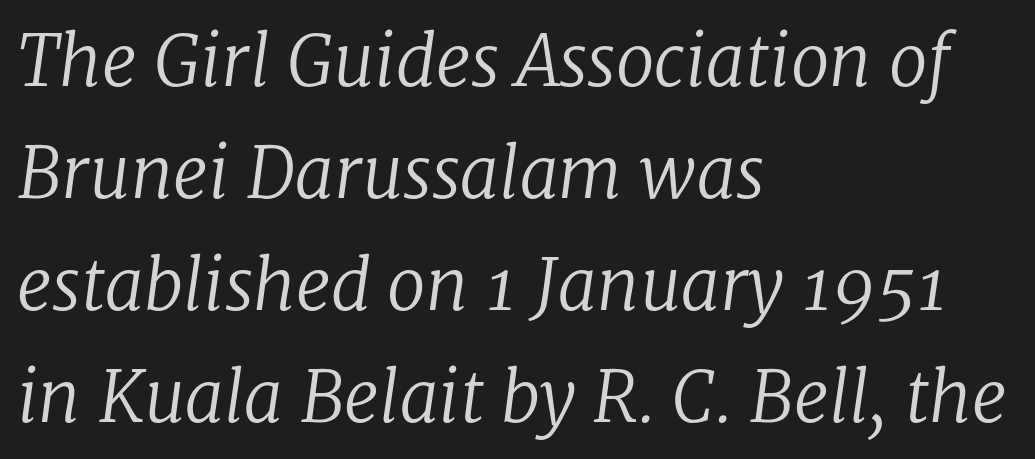
{"serif": "yes", "italic": "yes", "lean": "right", "slant_degrees": 8, "bold": "no", "weight": "regular", "width": "normal", "stroke_contrast": "low", "x_height": "medium", "monospaced": "no", "underline": "no", "align": "left", "line_spacing": "normal", "line_spacing_ratio": 1.6, "letter_spacing": "normal", "letter_spacing_em": 0.0, "glyph_px": 70}
